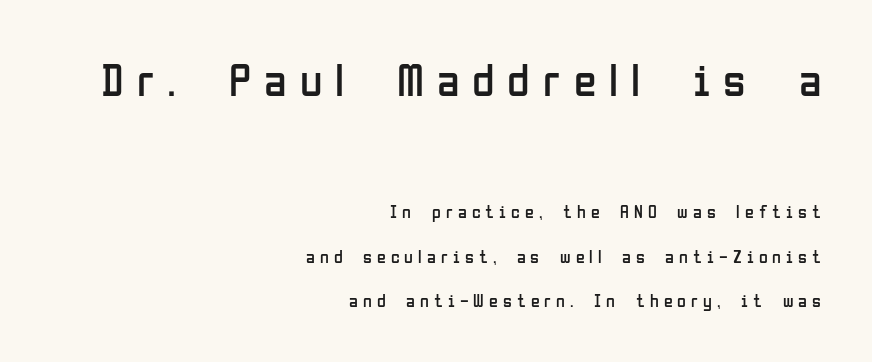
{"serif": "no", "italic": "no", "bold": "no", "weight": "regular", "width": "condensed", "stroke_contrast": "low", "x_height": "medium", "monospaced": "no", "underline": "no", "align": "right", "line_spacing": "loose", "line_spacing_ratio": 2.45, "letter_spacing": "wide", "letter_spacing_em": 0.28, "larger_block": "first", "size_ratio": 2.56, "glyph_px": 46}
